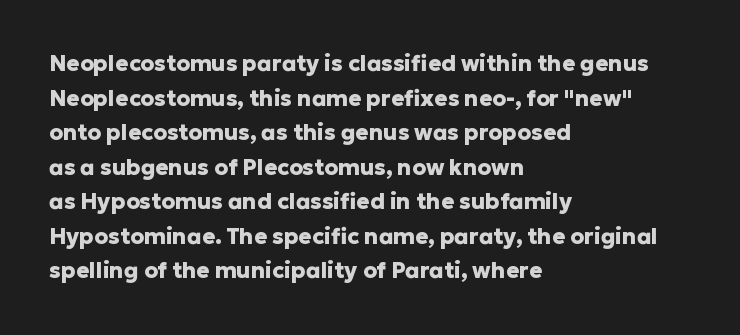
This sample uses an upright cut, with every glyph sitting square on the baseline. Whoever set this chose a conventional vertical rhythm. Students, note that the glyphs here touch the page at normal intervals. Strokes here are thick enough to call this a true bold.
